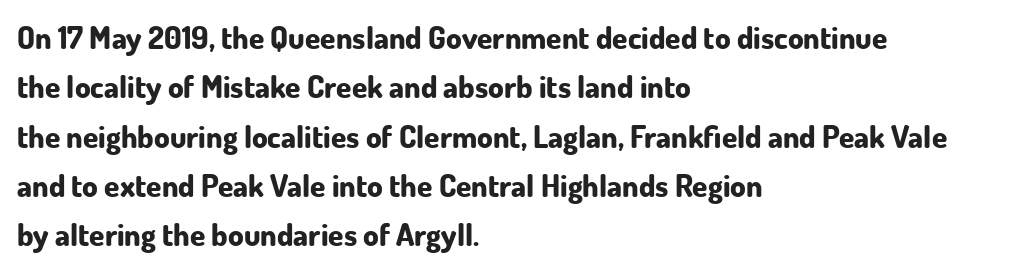
The image shows 31 px bold sans-serif type, upright; set left-aligned, normal line spacing (1.59x), normal letter spacing, not underlined; low stroke contrast and a small x-height.
